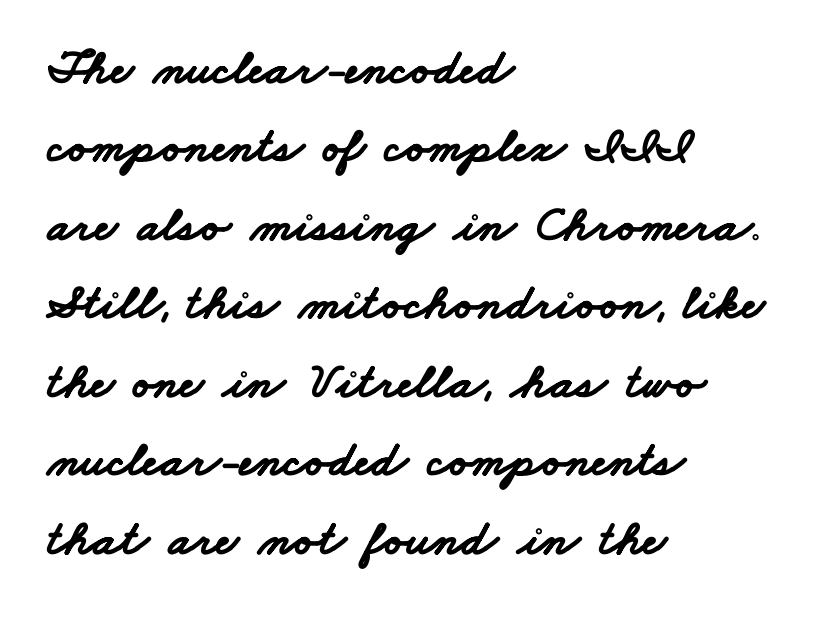
Q: Is the text bold? A: Yes.
Q: Is the typeface a serif or a sans-serif typeface? A: Sans-serif.
Q: Is the text underlined? A: No.
Q: How is the paragraph aligned? A: Left-aligned.
Q: Is the spacing between letters normal or unusually wide? A: Normal.
Q: Is the spacing between lines tight, normal or loose? A: Normal.
Q: Width (condensed, normal, or wide)? A: Wide.
Q: Stroke contrast? A: Low.
Q: x-height? A: Small.
Q: Monospaced? A: No.
